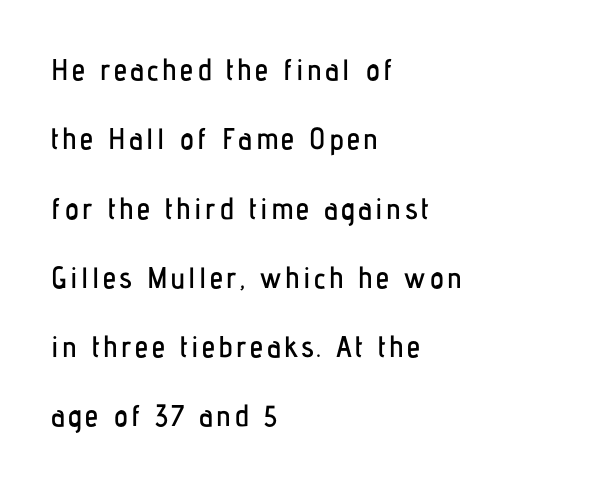
Rule under the text: the space is simply empty. These lines were composed using upright roman letters. The vertical gap from one line to the next is large. Look at the bottom of the vertical strokes: they stop flat, with no serifs.
